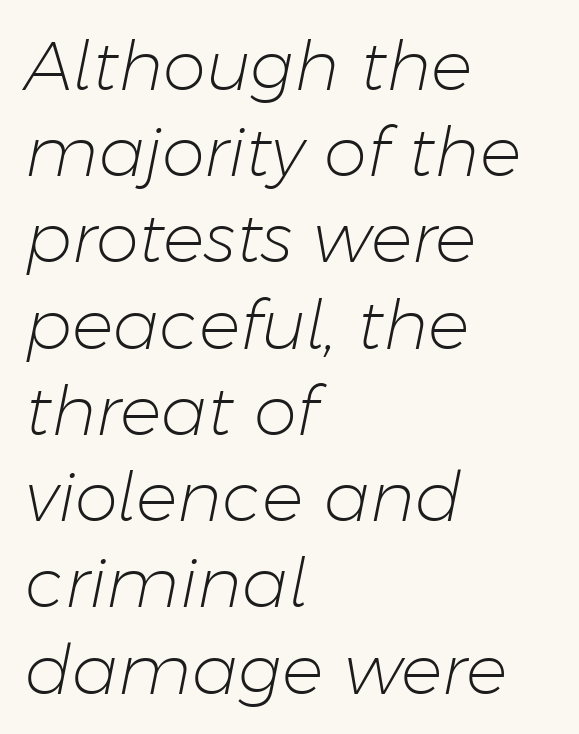
{"italic": "yes", "lean": "right", "slant_degrees": 11, "bold": "no", "weight": "light", "width": "normal", "stroke_contrast": "low", "x_height": "medium", "monospaced": "no", "underline": "no", "align": "left", "line_spacing": "normal", "line_spacing_ratio": 1.25, "letter_spacing": "normal", "letter_spacing_em": 0.0, "glyph_px": 69}
